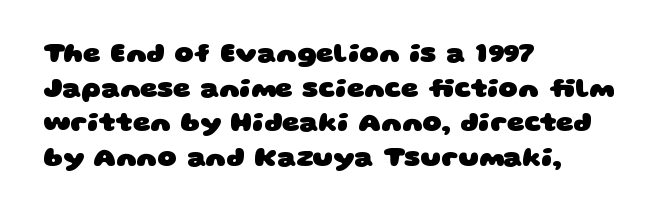
Q: Is the text bold? A: Yes.
Q: Is the text underlined? A: No.
Q: How is the paragraph aligned? A: Left-aligned.
Q: Is the spacing between letters normal or unusually wide? A: Normal.
Q: Is the spacing between lines tight, normal or loose? A: Normal.
